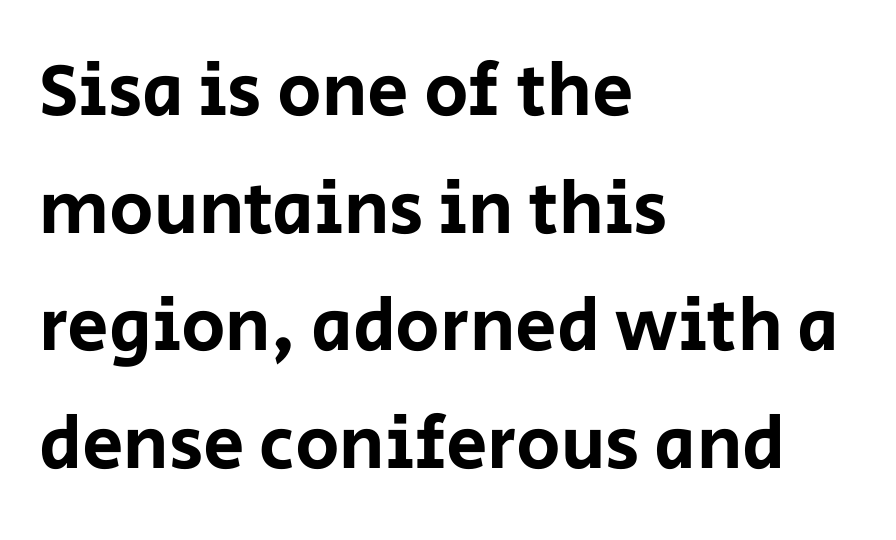
In CSS terms this would be text-align: left. Notice how descenders clear the ascenders below comfortably — that's standard leading. This rendering employs a face without finishing strokes, i.e., a sans-serif. The space directly below the letters is spotless. The letters advance in unequal steps, a hallmark of proportional type.
